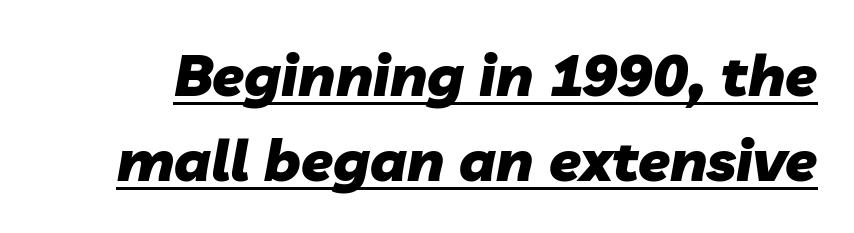
{"italic": "yes", "lean": "right", "slant_degrees": 10, "bold": "yes", "weight": "heavy", "width": "normal", "stroke_contrast": "low", "x_height": "medium", "monospaced": "no", "underline": "yes", "line_spacing": "normal", "line_spacing_ratio": 1.46, "letter_spacing": "normal", "letter_spacing_em": 0.0, "glyph_px": 58}
